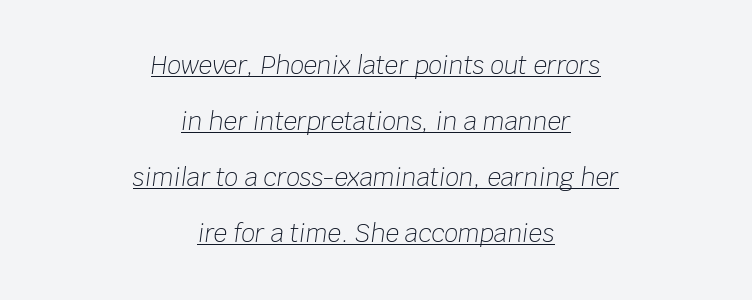
Q: Is the text bold? A: No.
Q: Is the text italic (slanted)? A: Yes, it leans right by about 8 degrees.
Q: Is the text underlined? A: Yes.
Q: How is the paragraph aligned? A: Centered.
Q: Is the spacing between letters normal or unusually wide? A: Normal.
Q: Is the spacing between lines tight, normal or loose? A: Loose.
